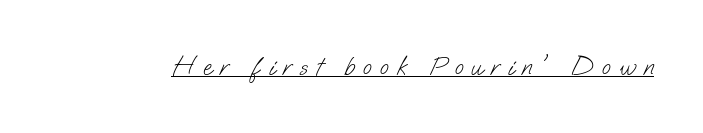
Somebody hit Ctrl+U on this one — the words are underlined. Compared with typical body copy, the letter spacing here is much looser. Stroke mass is kept to a normal reading level or below.
